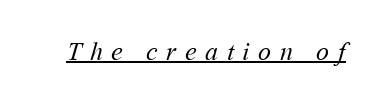
{"bold": "no", "underline": "yes", "letter_spacing": "wide", "letter_spacing_em": 0.33, "glyph_px": 26}
